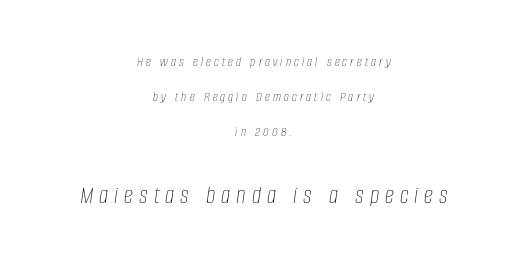
The image shows 26 px text type, italic (leaning right); set centered, loose line spacing (2.5x), unusually wide letter spacing (+0.23 em), not underlined; the second (bottom) block is 1.86x larger.
